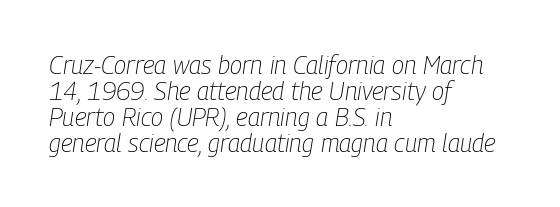
{"italic": "yes", "lean": "right", "slant_degrees": 9, "bold": "no", "underline": "no", "align": "left", "line_spacing": "tight", "line_spacing_ratio": 1.04, "letter_spacing": "normal", "letter_spacing_em": 0.0, "glyph_px": 25}
